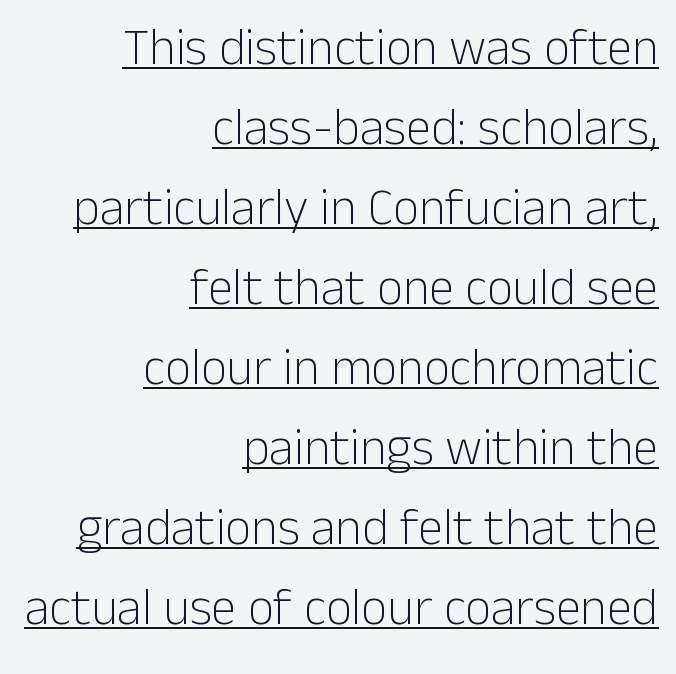
The image shows 51 px light sans-serif type, upright; set right-aligned, normal line spacing (1.57x), normal letter spacing, underlined; low stroke contrast and a medium x-height.
